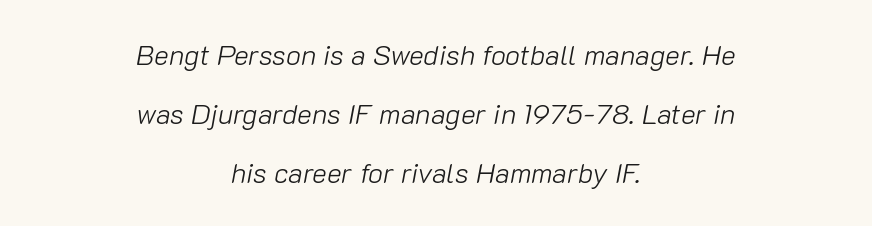
{"italic": "yes", "lean": "right", "slant_degrees": 10, "bold": "no", "weight": "light", "width": "normal", "stroke_contrast": "low", "x_height": "medium", "monospaced": "no", "underline": "no", "align": "center", "line_spacing": "loose", "line_spacing_ratio": 2.1, "letter_spacing": "normal", "letter_spacing_em": 0.0, "glyph_px": 28}
